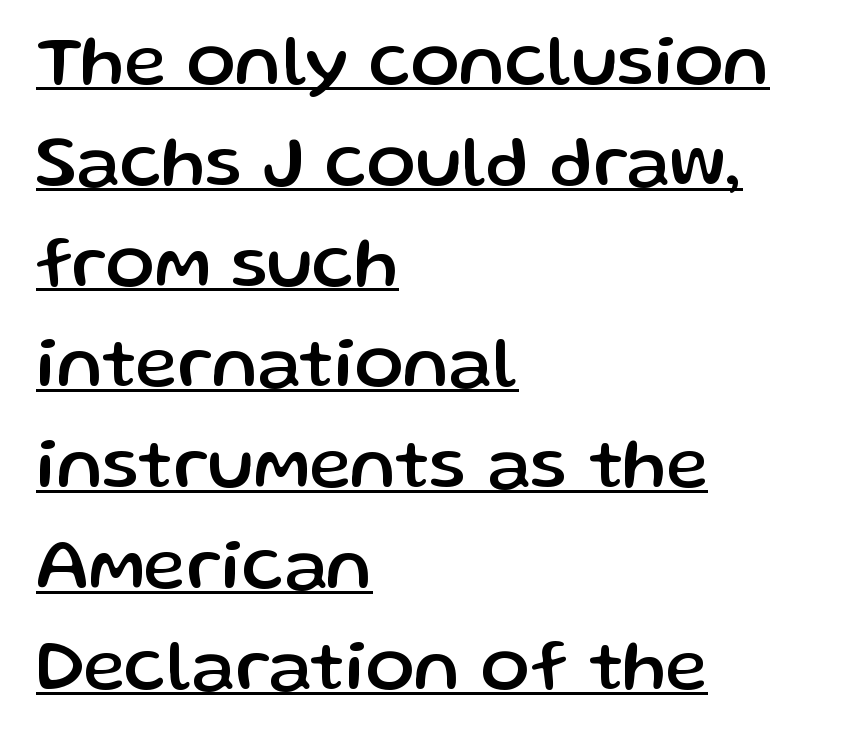
Every word sits above its own underline. The passage shown is typed in a proportional face where columns would drift. This is sans-serif lettering, the kind often seen on screens and signage. You can tell it's not italic because the verticals are truly vertical.
